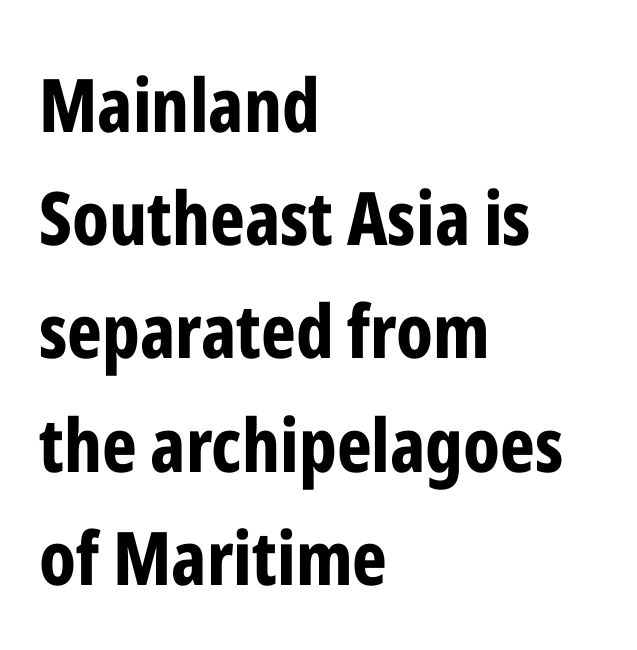
Q: Is the text bold? A: Yes.
Q: Is the text italic (slanted)? A: No, it is upright.
Q: Is the typeface a serif or a sans-serif typeface? A: Sans-serif.
Q: Is the text underlined? A: No.
Q: How is the paragraph aligned? A: Left-aligned.
Q: Is the spacing between letters normal or unusually wide? A: Normal.
Q: Is the spacing between lines tight, normal or loose? A: Normal.
Q: Width (condensed, normal, or wide)? A: Condensed.
Q: Stroke contrast? A: Low.
Q: x-height? A: Medium.
Q: Monospaced? A: No.
